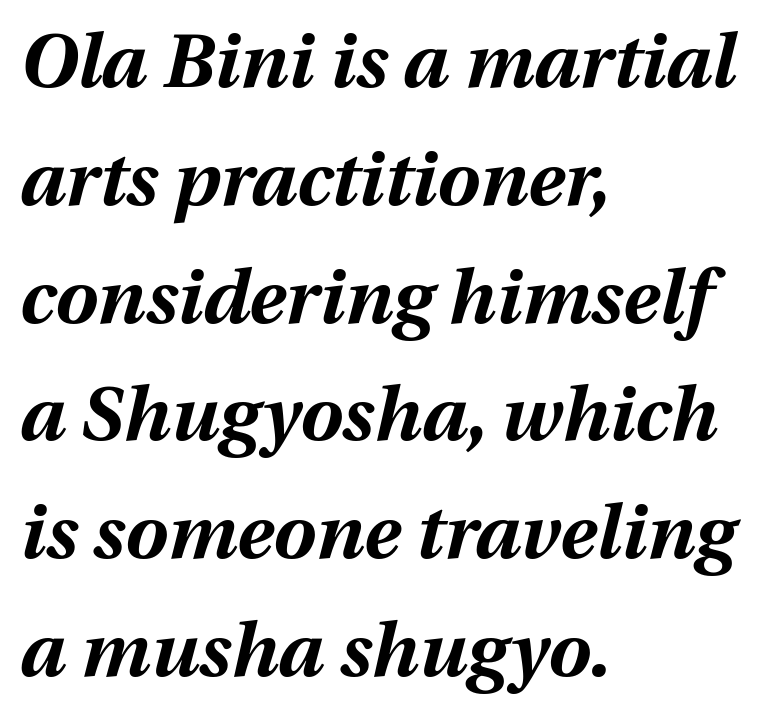
The image shows 76 px bold type, italic (leaning right); set left-aligned, normal line spacing (1.55x), normal letter spacing, not underlined; medium stroke contrast and a medium x-height.
